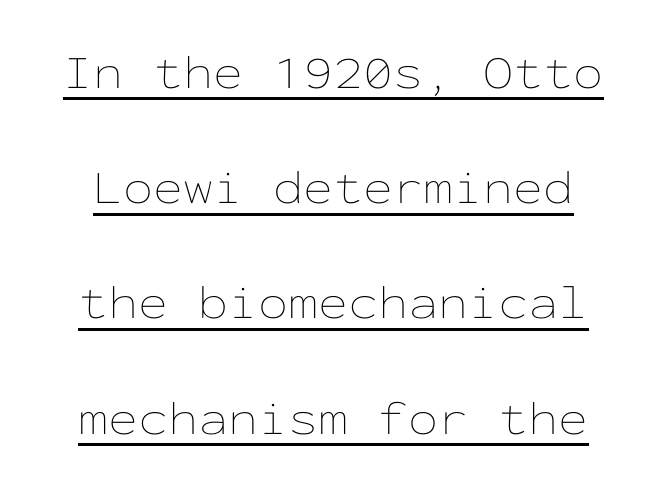
Each letter, wide or thin by design, is forced into the same width here. The rendering uses the underline text-decoration. Unbolded letterforms with no extra heft. These lines keep a tight, regular rhythm from letter to letter. Every character sits straight up, as roman type does. Leading is clearly above the norm, producing a sparse column.
